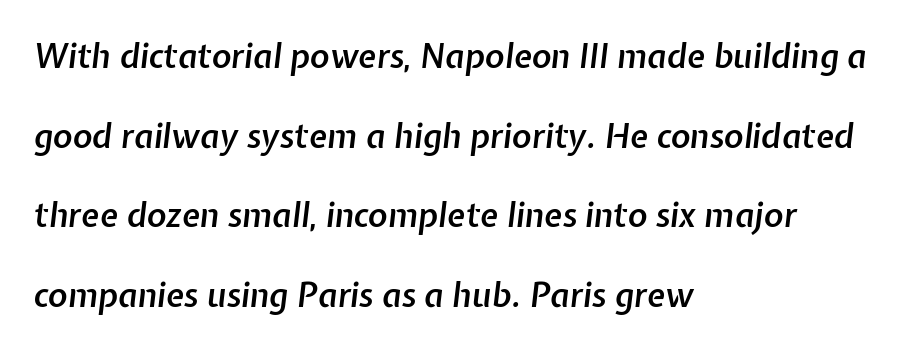
Q: Is the text bold? A: Semi-bold.
Q: Is the text italic (slanted)? A: Yes, it leans right by about 7 degrees.
Q: Is the text underlined? A: No.
Q: How is the paragraph aligned? A: Left-aligned.
Q: Is the spacing between letters normal or unusually wide? A: Normal.
Q: Is the spacing between lines tight, normal or loose? A: Loose.
Q: Width (condensed, normal, or wide)? A: Normal.
Q: Stroke contrast? A: Low.
Q: x-height? A: Medium.
Q: Monospaced? A: No.
